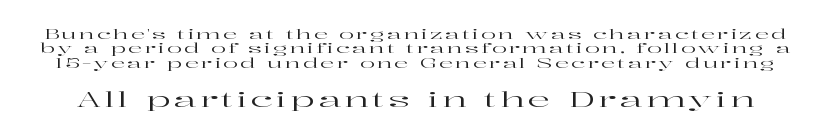
The image shows 22 px text type, upright; set tight line spacing (1.02x), not underlined; the second (bottom) block is 1.57x larger.
